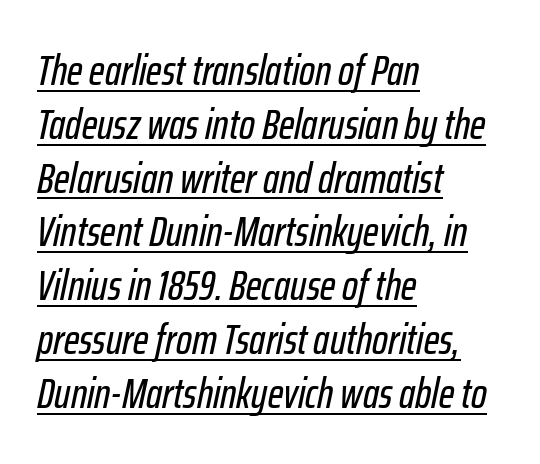
The line texture is even and compact thanks to regular tracking. Notice how a bar underscores the lettering throughout. This sample keeps an unexceptional amount of space between lines. The face used here is proportionally spaced, like ordinary book or web type. Tall strokes in this sample are angled rather than plumb.
